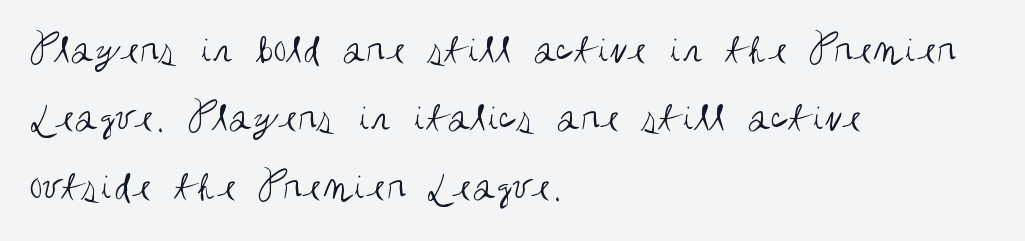
The image shows 43 px regular-weight, condensed sans-serif type; set left-aligned, normal line spacing (1.59x), normal letter spacing, not underlined; medium stroke contrast and a large x-height.
